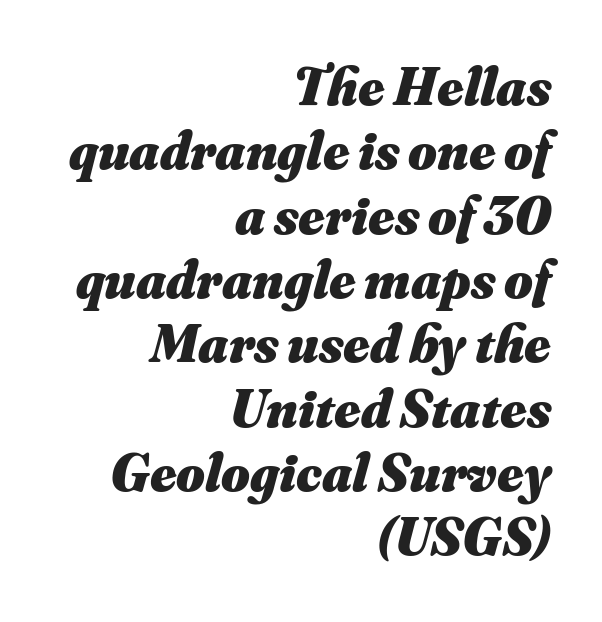
The image shows 55 px heavy type, italic (leaning right); set right-aligned, line spacing 1.17x, normal letter spacing, not underlined; medium stroke contrast and a small x-height.
